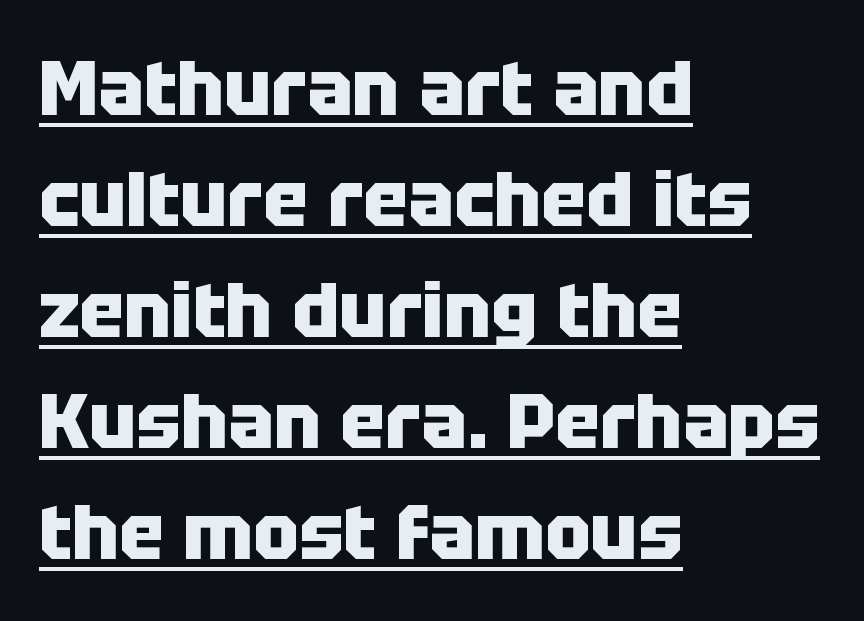
{"serif": "no", "italic": "no", "bold": "yes", "weight": "heavy", "width": "normal", "stroke_contrast": "low", "x_height": "large", "monospaced": "no", "underline": "yes", "align": "left", "line_spacing": "normal", "line_spacing_ratio": 1.46, "letter_spacing": "normal", "letter_spacing_em": 0.0, "glyph_px": 76}
